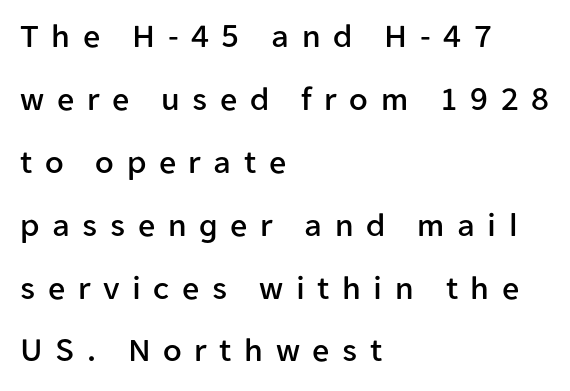
Q: Is the text italic (slanted)? A: No, it is upright.
Q: Is the typeface a serif or a sans-serif typeface? A: Sans-serif.
Q: Is the text underlined? A: No.
Q: How is the paragraph aligned? A: Left-aligned.
Q: Is the spacing between letters normal or unusually wide? A: Unusually wide.
Q: Width (condensed, normal, or wide)? A: Normal.
Q: Stroke contrast? A: Low.
Q: x-height? A: Medium.
Q: Monospaced? A: No.
